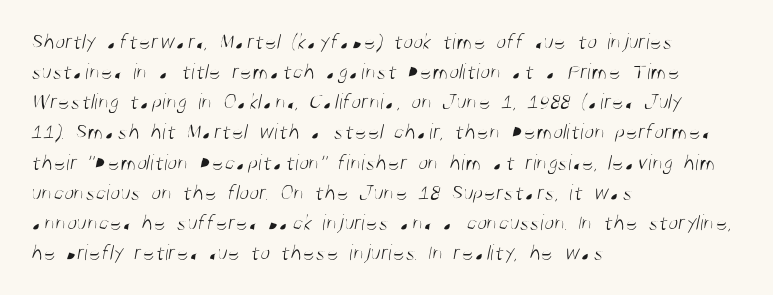
Q: Is the text bold? A: No.
Q: Is the text underlined? A: No.
Q: How is the paragraph aligned? A: Left-aligned.
Q: Is the spacing between letters normal or unusually wide? A: Normal.
Q: Is the spacing between lines tight, normal or loose? A: Normal.
